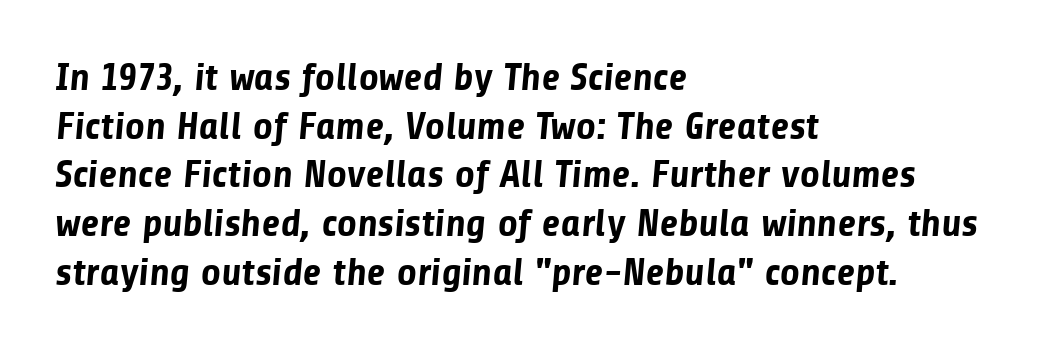
The image shows 39 px bold sans-serif type; set left-aligned, normal line spacing (1.25x), normal letter spacing, not underlined; low stroke contrast and a medium x-height.
